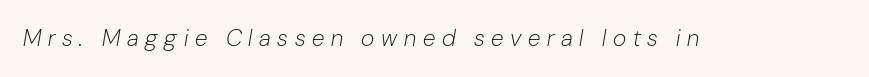
{"italic": "yes", "lean": "right", "slant_degrees": 10, "bold": "no", "underline": "no", "letter_spacing": "wide", "letter_spacing_em": 0.29, "glyph_px": 23}
